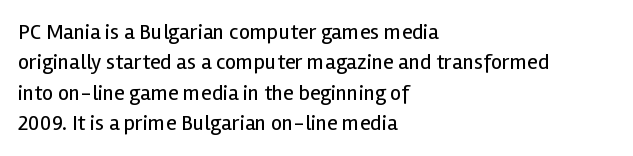
Q: Is the text bold? A: No.
Q: Is the text italic (slanted)? A: No, it is upright.
Q: Is the text underlined? A: No.
Q: How is the paragraph aligned? A: Left-aligned.
Q: Is the spacing between letters normal or unusually wide? A: Normal.
Q: Is the spacing between lines tight, normal or loose? A: Normal.
